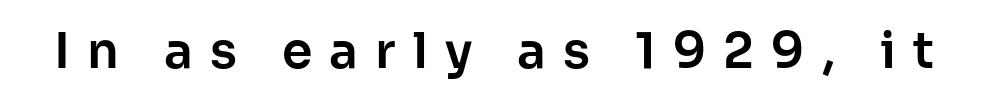
{"serif": "no", "italic": "no", "width": "normal", "stroke_contrast": "low", "x_height": "medium", "monospaced": "no", "underline": "no", "letter_spacing": "wide", "letter_spacing_em": 0.35, "glyph_px": 49}
